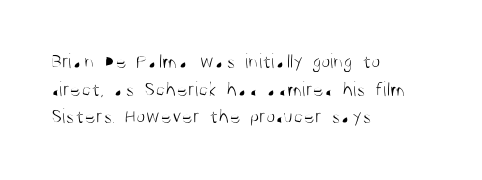
The image shows 21 px text type, upright; set left-aligned, normal line spacing (1.31x), normal letter spacing, not underlined.
